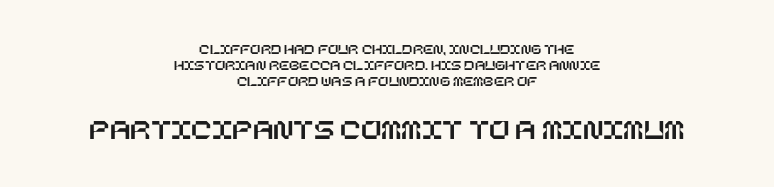
The image shows 30 px text type, upright; set centered, tight line spacing (1.08x), normal letter spacing, not underlined; the second (bottom) block is 2.0x larger; low stroke contrast and a large x-height.
